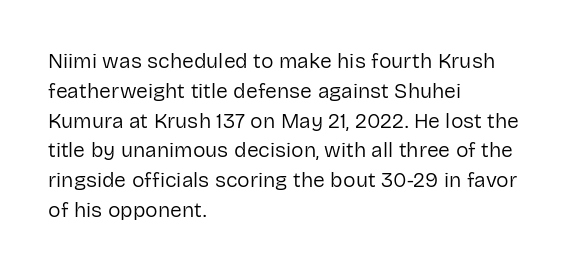
{"italic": "no", "bold": "no", "underline": "no", "align": "left", "line_spacing": "normal", "line_spacing_ratio": 1.42, "letter_spacing": "normal", "letter_spacing_em": 0.0, "glyph_px": 21}
